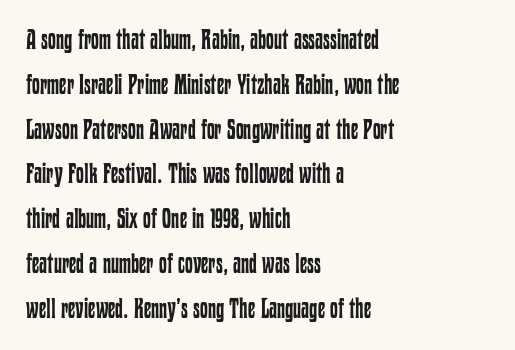
{"italic": "no", "bold": "no", "weight": "regular", "width": "condensed", "stroke_contrast": "low", "x_height": "medium", "monospaced": "no", "underline": "no", "align": "left", "line_spacing": "normal", "line_spacing_ratio": 1.6, "letter_spacing": "normal", "letter_spacing_em": 0.0, "glyph_px": 28}
